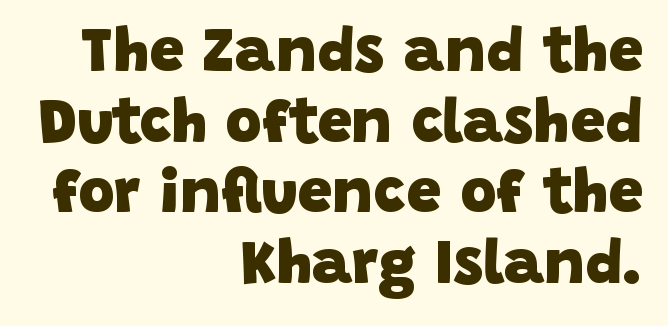
Check under the words: just untouched page. Spacing verdict: proportional, widths tailored to each character. The rendering uses a bold face; every stroke is thick and dark. The paragraph shown leans on its right margin. The passage shown has conventional tracking throughout.
